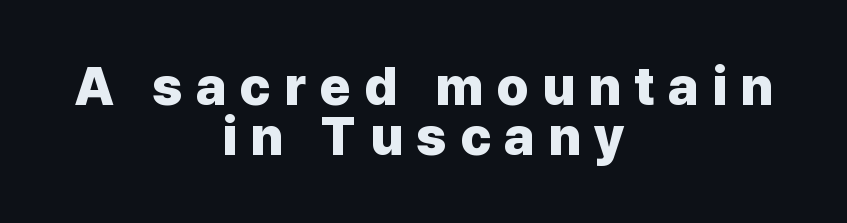
Q: Is the text bold? A: Yes.
Q: Is the text italic (slanted)? A: No, it is upright.
Q: Is the typeface a serif or a sans-serif typeface? A: Sans-serif.
Q: Is the text underlined? A: No.
Q: How is the paragraph aligned? A: Centered.
Q: Is the spacing between letters normal or unusually wide? A: Unusually wide.
Q: Is the spacing between lines tight, normal or loose? A: Tight.
Q: Width (condensed, normal, or wide)? A: Normal.
Q: Stroke contrast? A: Low.
Q: x-height? A: Medium.
Q: Monospaced? A: No.
